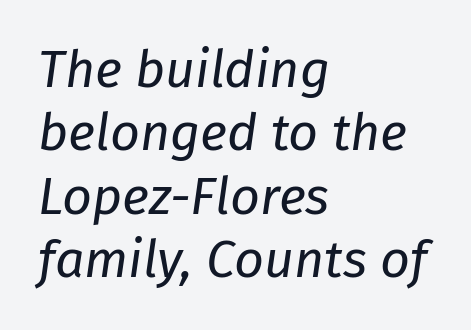
Q: Is the text bold? A: No.
Q: Is the text italic (slanted)? A: Yes, it leans right by about 8 degrees.
Q: Is the text underlined? A: No.
Q: How is the paragraph aligned? A: Left-aligned.
Q: Is the spacing between letters normal or unusually wide? A: Normal.
Q: Width (condensed, normal, or wide)? A: Normal.
Q: Stroke contrast? A: Low.
Q: x-height? A: Medium.
Q: Monospaced? A: No.
